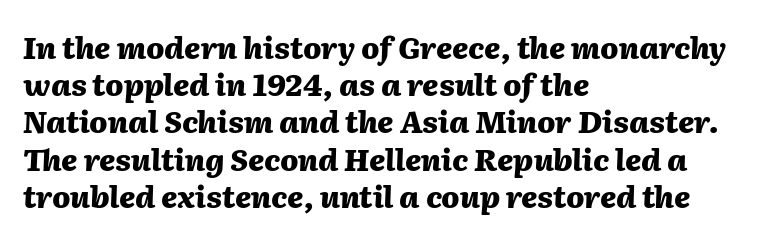
Note the varied advance widths — an 'i' is clearly narrower than an 'm'. Just letters on the line, the space beneath them empty. This is heavy type, rendered in bold. The specimen reads as italic at a glance. Letter spacing: default. Which margin do the lines hug? The left one — the right edge is uneven.
